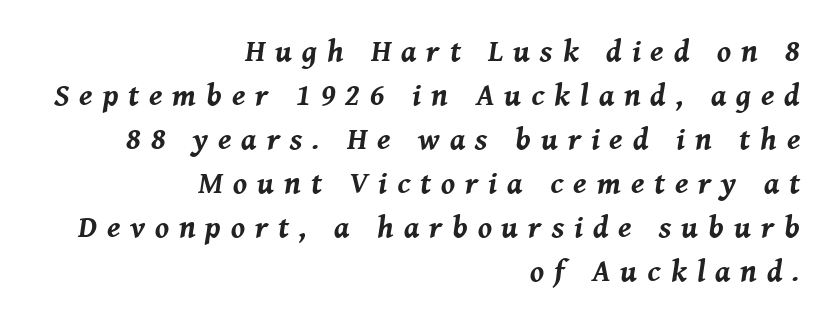
The image shows 31 px bold type, italic (leaning right); set right-aligned, normal line spacing (1.42x), unusually wide letter spacing (+0.32 em), not underlined; medium stroke contrast and a medium x-height.
